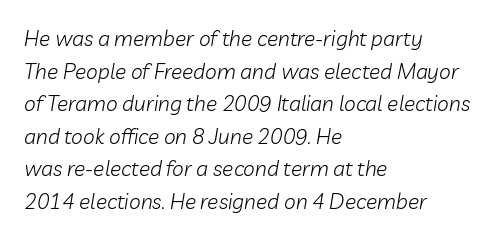
{"italic": "yes", "lean": "right", "slant_degrees": 10, "bold": "no", "underline": "no", "align": "left", "line_spacing": "normal", "line_spacing_ratio": 1.55, "letter_spacing": "normal", "letter_spacing_em": 0.0, "glyph_px": 21}
